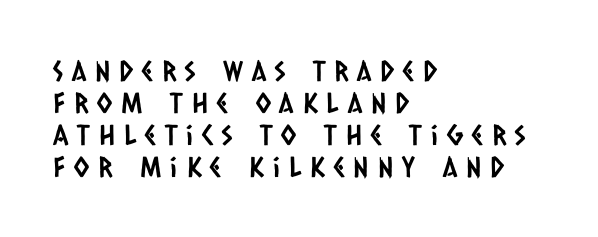
Q: Is the typeface a serif or a sans-serif typeface? A: Sans-serif.
Q: Is the text underlined? A: No.
Q: How is the paragraph aligned? A: Left-aligned.
Q: Is the spacing between letters normal or unusually wide? A: Unusually wide.
Q: Is the spacing between lines tight, normal or loose? A: Tight.
Q: Width (condensed, normal, or wide)? A: Condensed.
Q: Stroke contrast? A: Low.
Q: x-height? A: Large.
Q: Monospaced? A: No.
